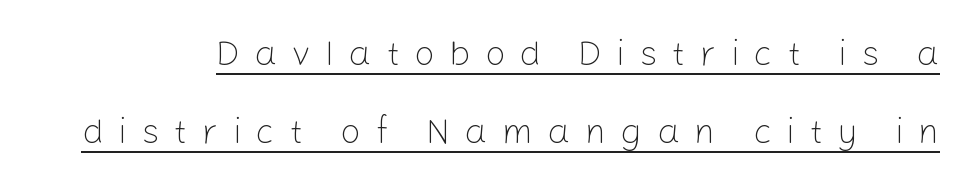
{"serif": "no", "italic": "no", "bold": "no", "weight": "light", "width": "normal", "stroke_contrast": "low", "x_height": "medium", "monospaced": "no", "underline": "yes", "line_spacing": "loose", "line_spacing_ratio": 2.17, "letter_spacing": "wide", "letter_spacing_em": 0.4, "glyph_px": 36}
